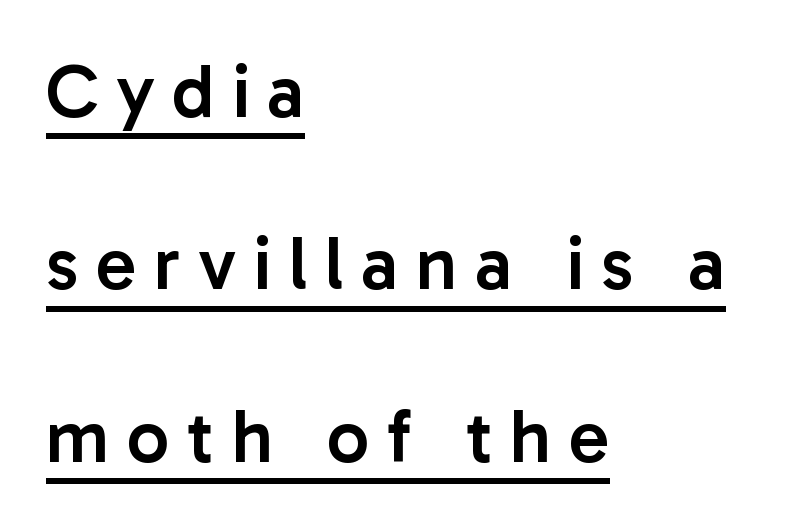
{"serif": "no", "italic": "no", "bold": "semi", "weight": "semibold", "width": "normal", "stroke_contrast": "low", "x_height": "medium", "monospaced": "no", "underline": "yes", "align": "left", "line_spacing": "loose", "line_spacing_ratio": 2.3, "letter_spacing": "wide", "letter_spacing_em": 0.23, "glyph_px": 75}
